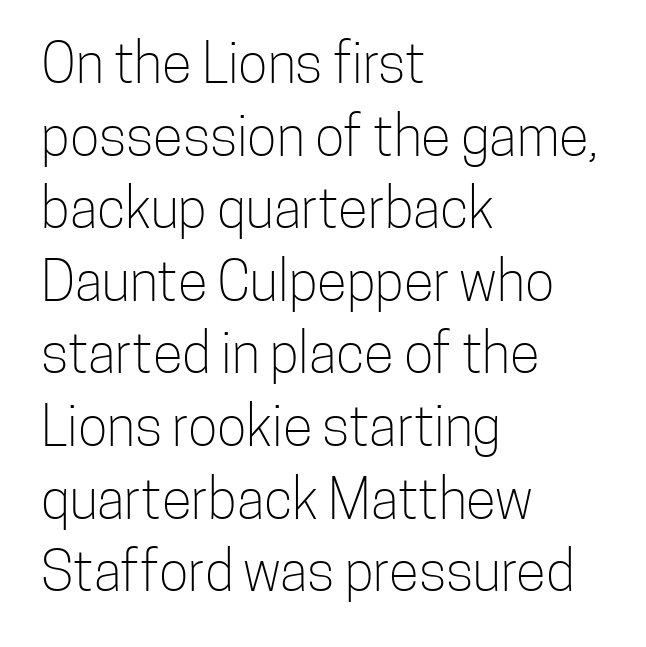
Q: Is the text bold? A: No.
Q: Is the text italic (slanted)? A: No, it is upright.
Q: Is the typeface a serif or a sans-serif typeface? A: Sans-serif.
Q: Is the text underlined? A: No.
Q: How is the paragraph aligned? A: Left-aligned.
Q: Is the spacing between letters normal or unusually wide? A: Normal.
Q: Is the spacing between lines tight, normal or loose? A: Normal.
Q: Width (condensed, normal, or wide)? A: Condensed.
Q: Stroke contrast? A: Low.
Q: x-height? A: Medium.
Q: Monospaced? A: No.
